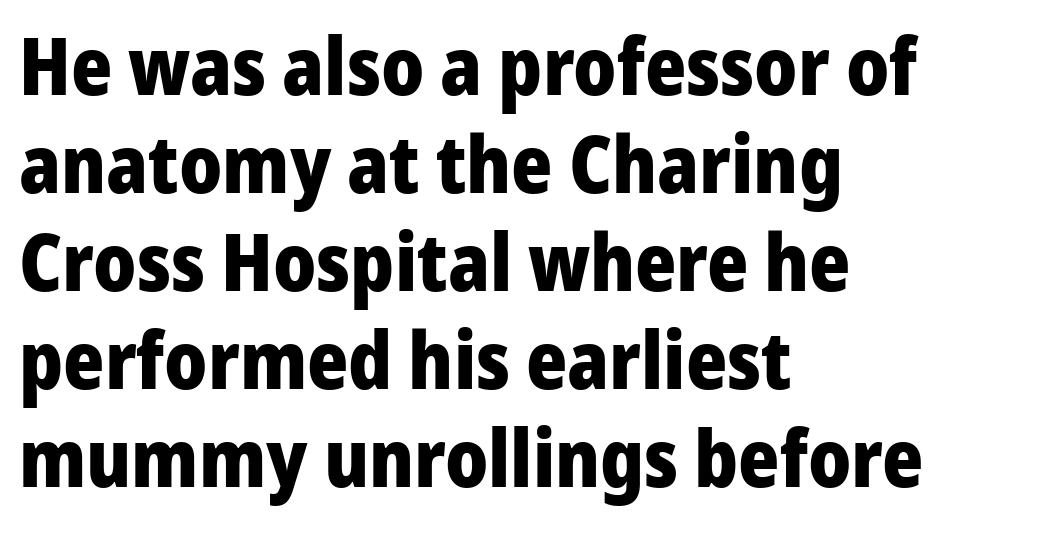
Q: Is the text bold? A: Yes.
Q: Is the text italic (slanted)? A: No, it is upright.
Q: Is the typeface a serif or a sans-serif typeface? A: Sans-serif.
Q: Is the text underlined? A: No.
Q: How is the paragraph aligned? A: Left-aligned.
Q: Is the spacing between letters normal or unusually wide? A: Normal.
Q: Width (condensed, normal, or wide)? A: Normal.
Q: Stroke contrast? A: Low.
Q: x-height? A: Medium.
Q: Monospaced? A: No.
